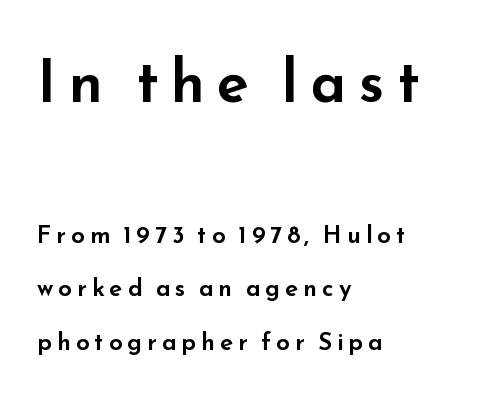
The image shows 59 px wide sans-serif type, upright; set left-aligned, loose line spacing (2.23x), unusually wide letter spacing (+0.21 em), not underlined; the first (top) block is 2.46x larger; low stroke contrast and a small x-height.
